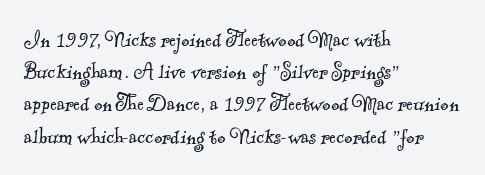
Q: Is the text bold? A: No.
Q: Is the text underlined? A: No.
Q: How is the paragraph aligned? A: Left-aligned.
Q: Is the spacing between letters normal or unusually wide? A: Normal.
Q: Is the spacing between lines tight, normal or loose? A: Normal.
